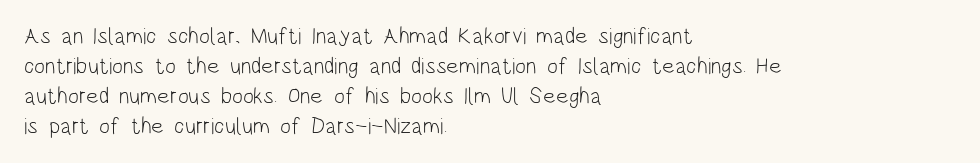
The image shows 23 px text type, upright; set left-aligned, normal line spacing (1.31x), normal letter spacing, not underlined.
